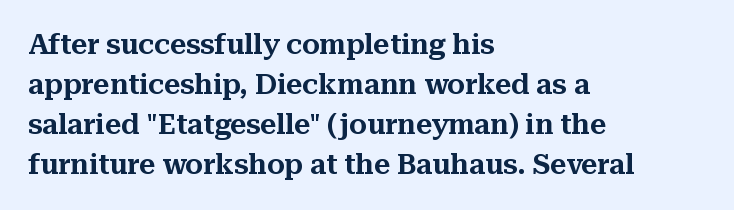
{"serif": "yes", "italic": "no", "width": "normal", "stroke_contrast": "medium", "x_height": "medium", "monospaced": "no", "underline": "no", "align": "left", "line_spacing": "normal", "line_spacing_ratio": 1.43, "letter_spacing": "normal", "letter_spacing_em": 0.0, "glyph_px": 28}
